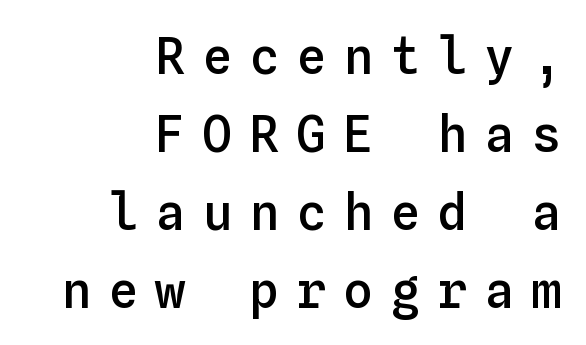
Q: Is the text bold? A: Semi-bold.
Q: Is the text italic (slanted)? A: No, it is upright.
Q: Is the text underlined? A: No.
Q: How is the paragraph aligned? A: Right-aligned.
Q: Is the spacing between letters normal or unusually wide? A: Unusually wide.
Q: Is the spacing between lines tight, normal or loose? A: Normal.
Q: Width (condensed, normal, or wide)? A: Normal.
Q: Stroke contrast? A: Low.
Q: x-height? A: Medium.
Q: Monospaced? A: Yes.
